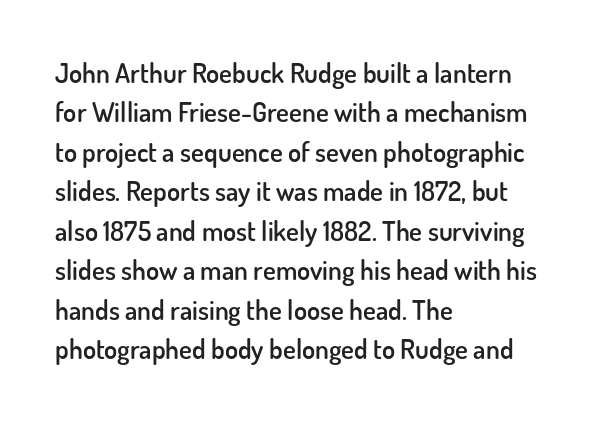
Q: Is the text bold? A: Semi-bold.
Q: Is the text italic (slanted)? A: No, it is upright.
Q: Is the text underlined? A: No.
Q: How is the paragraph aligned? A: Left-aligned.
Q: Is the spacing between letters normal or unusually wide? A: Normal.
Q: Is the spacing between lines tight, normal or loose? A: Normal.
